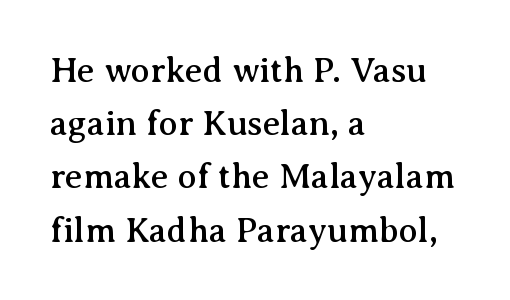
Q: Is the text italic (slanted)? A: No, it is upright.
Q: Is the typeface a serif or a sans-serif typeface? A: Serif.
Q: Is the text underlined? A: No.
Q: How is the paragraph aligned? A: Left-aligned.
Q: Is the spacing between letters normal or unusually wide? A: Normal.
Q: Is the spacing between lines tight, normal or loose? A: Normal.
Q: Width (condensed, normal, or wide)? A: Normal.
Q: Stroke contrast? A: Medium.
Q: x-height? A: Medium.
Q: Monospaced? A: No.
